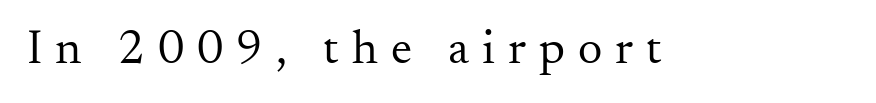
{"serif": "yes", "italic": "no", "bold": "no", "weight": "regular", "width": "normal", "stroke_contrast": "medium", "x_height": "small", "monospaced": "no", "underline": "no", "letter_spacing": "wide", "letter_spacing_em": 0.27, "glyph_px": 48}
